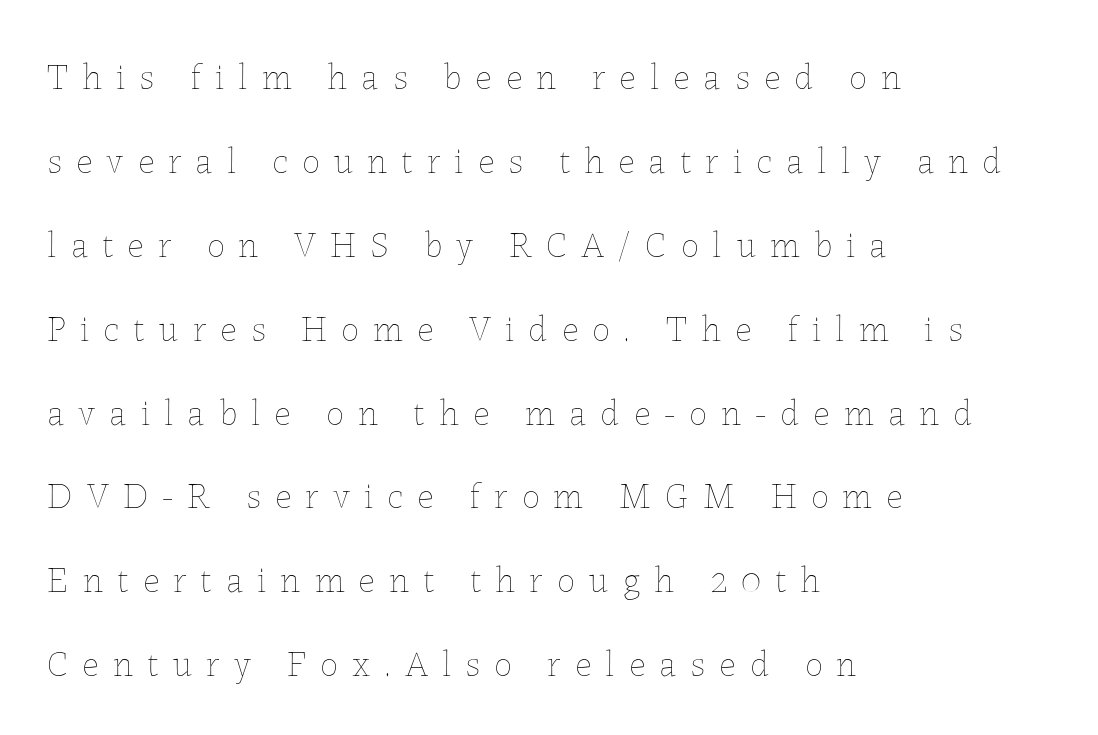
Q: Is the text bold? A: No.
Q: Is the text italic (slanted)? A: No, it is upright.
Q: Is the text underlined? A: No.
Q: How is the paragraph aligned? A: Left-aligned.
Q: Is the spacing between letters normal or unusually wide? A: Unusually wide.
Q: Is the spacing between lines tight, normal or loose? A: Loose.
Q: Width (condensed, normal, or wide)? A: Normal.
Q: Stroke contrast? A: Low.
Q: x-height? A: Medium.
Q: Monospaced? A: No.
